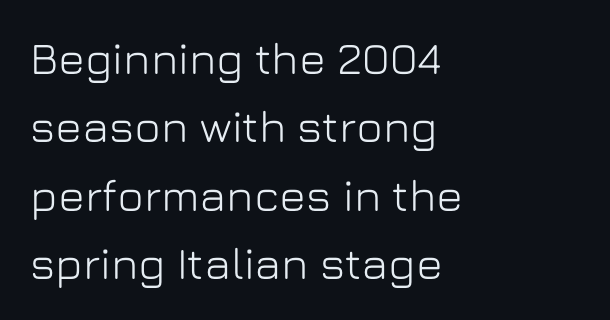
The image shows 45 px sans-serif type, upright; set left-aligned, normal line spacing (1.52x), normal letter spacing, not underlined; low stroke contrast and a medium x-height.
